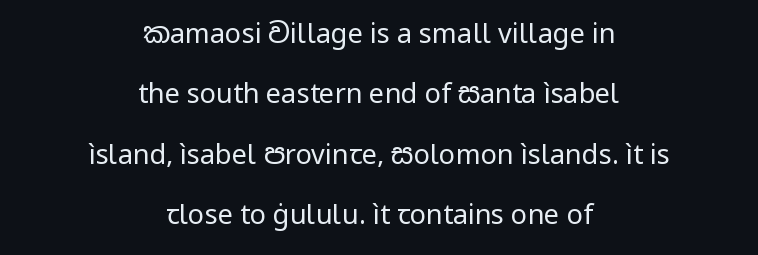
Q: Is the text bold? A: No.
Q: Is the text italic (slanted)? A: No, it is upright.
Q: Is the text underlined? A: No.
Q: How is the paragraph aligned? A: Centered.
Q: Is the spacing between letters normal or unusually wide? A: Normal.
Q: Is the spacing between lines tight, normal or loose? A: Loose.
